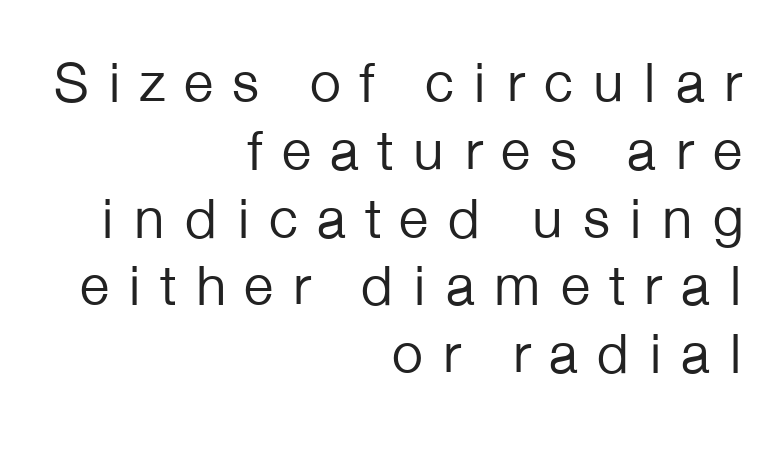
The image shows 57 px regular-weight sans-serif type, upright; set right-aligned, line spacing 1.19x, unusually wide letter spacing (+0.3 em), not underlined; low stroke contrast and a medium x-height.
